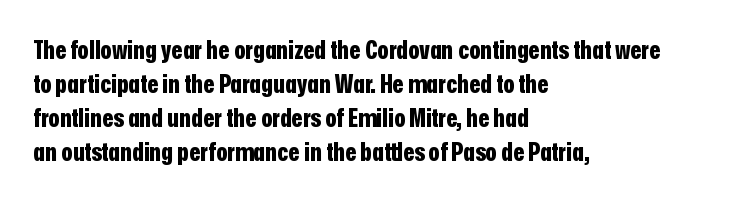
{"italic": "no", "bold": "yes", "underline": "no", "align": "left", "line_spacing": "normal", "line_spacing_ratio": 1.31, "letter_spacing": "normal", "letter_spacing_em": 0.0, "glyph_px": 26}
